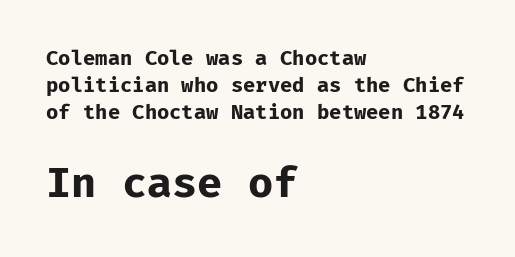
Q: Is the text bold? A: Yes.
Q: Is the text italic (slanted)? A: No, it is upright.
Q: Is the typeface a serif or a sans-serif typeface? A: Sans-serif.
Q: Is the text underlined? A: No.
Q: How is the paragraph aligned? A: Left-aligned.
Q: Is the spacing between letters normal or unusually wide? A: Normal.
Q: Is the spacing between lines tight, normal or loose? A: Normal.
Q: Which block of text is set in a larger size, the first (top) or the second (bottom)? A: The second (bottom) one.
Q: Width (condensed, normal, or wide)? A: Normal.
Q: Stroke contrast? A: Low.
Q: x-height? A: Medium.
